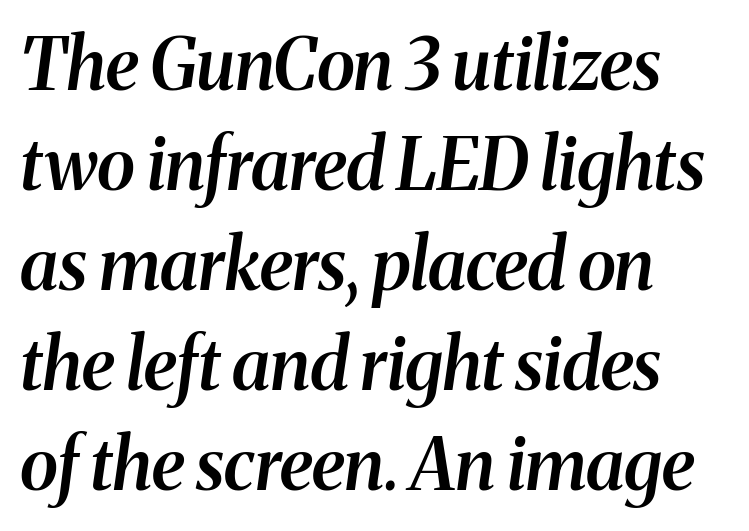
Q: Is the text bold? A: Semi-bold.
Q: Is the text italic (slanted)? A: Yes, it leans right by about 8 degrees.
Q: Is the typeface a serif or a sans-serif typeface? A: Serif.
Q: Is the text underlined? A: No.
Q: How is the paragraph aligned? A: Left-aligned.
Q: Is the spacing between letters normal or unusually wide? A: Normal.
Q: Is the spacing between lines tight, normal or loose? A: Normal.
Q: Width (condensed, normal, or wide)? A: Normal.
Q: Stroke contrast? A: Medium.
Q: x-height? A: Medium.
Q: Monospaced? A: No.
